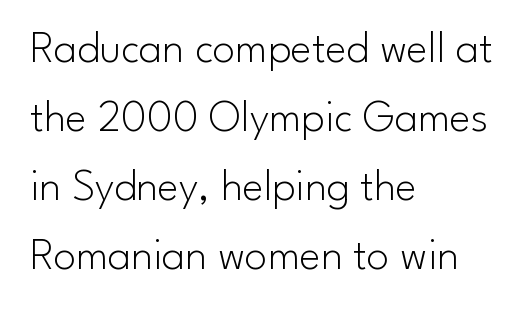
{"serif": "no", "italic": "no", "bold": "no", "weight": "light", "width": "normal", "stroke_contrast": "low", "x_height": "small", "monospaced": "no", "underline": "no", "align": "left", "line_spacing": "normal", "line_spacing_ratio": 1.53, "letter_spacing": "normal", "letter_spacing_em": 0.0, "glyph_px": 45}
